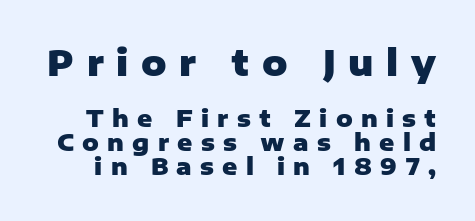
{"serif": "no", "italic": "no", "bold": "yes", "weight": "heavy", "width": "normal", "stroke_contrast": "low", "x_height": "medium", "monospaced": "no", "underline": "no", "line_spacing": "tight", "line_spacing_ratio": 1.04, "letter_spacing": "wide", "letter_spacing_em": 0.36, "larger_block": "first", "size_ratio": 1.52, "glyph_px": 35}
